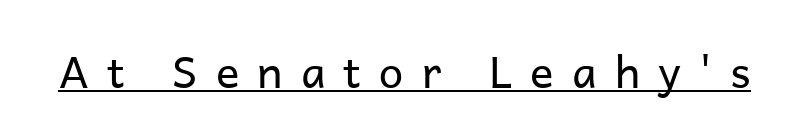
{"serif": "no", "italic": "no", "bold": "no", "weight": "regular", "width": "normal", "stroke_contrast": "low", "x_height": "medium", "monospaced": "no", "underline": "yes", "letter_spacing": "wide", "letter_spacing_em": 0.41, "glyph_px": 44}
